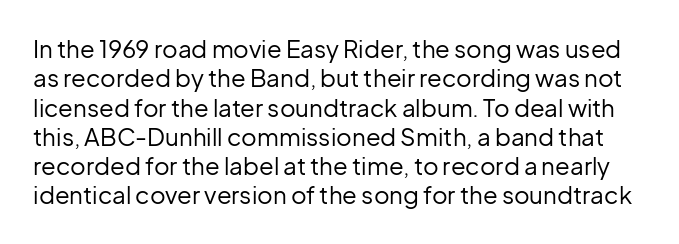
The image shows 24 px text type, upright; set line spacing 1.22x, normal letter spacing, not underlined.
